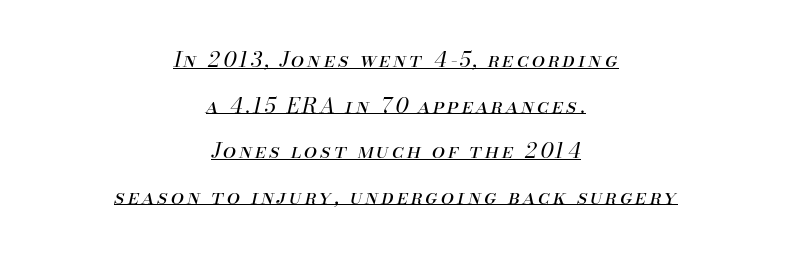
The image shows 21 px text type, italic (leaning right); set centered, loose line spacing (2.17x), underlined.
